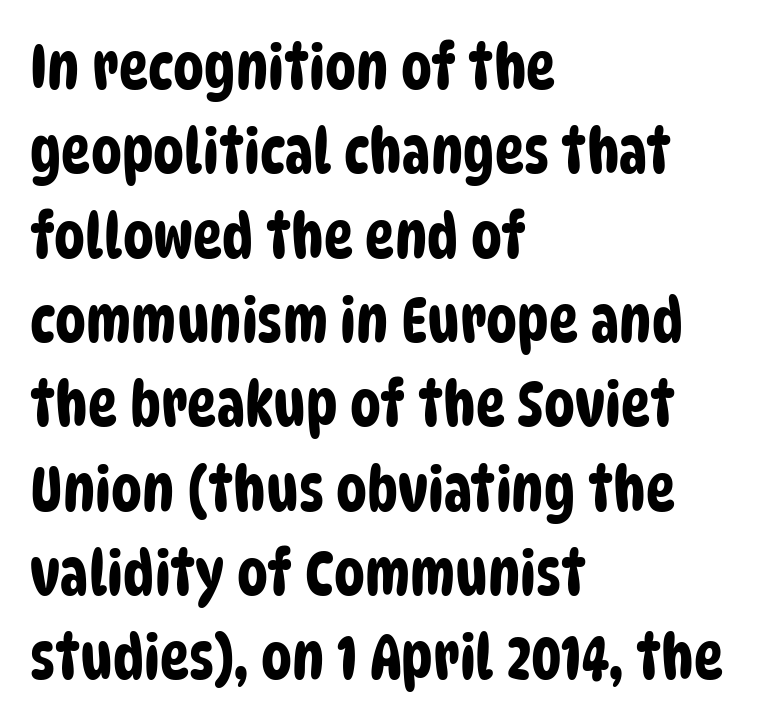
The image shows 62 px condensed sans-serif type; set left-aligned, normal line spacing (1.36x), normal letter spacing, not underlined; low stroke contrast and a large x-height.
